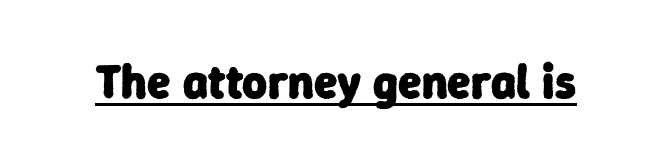
The image shows 48 px heavy sans-serif type; set normal letter spacing, underlined; low stroke contrast and a medium x-height.
